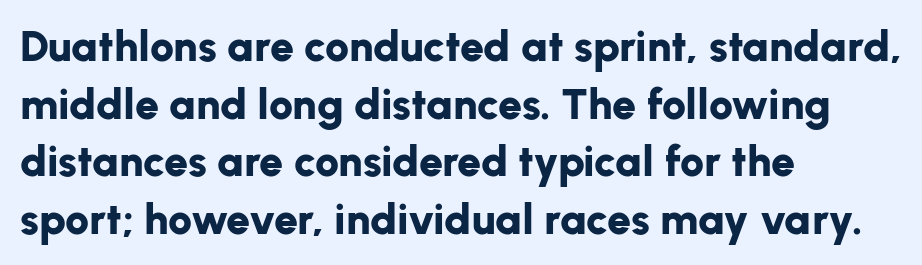
The image shows 43 px bold sans-serif type, upright; set left-aligned, normal line spacing (1.34x), normal letter spacing, not underlined; low stroke contrast and a medium x-height.
